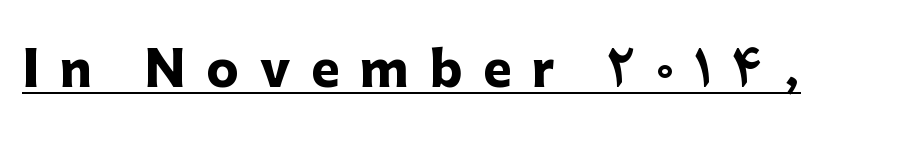
The image shows 49 px heavy sans-serif type, upright; set unusually wide letter spacing (+0.42 em), underlined; low stroke contrast and a medium x-height.
